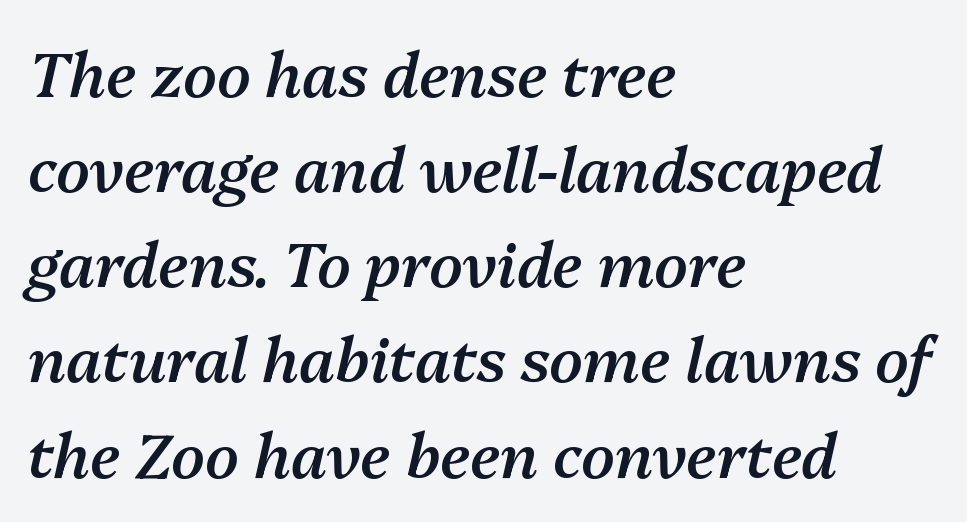
Descenders are the only things crossing below the line. This is the in-between weight designers call semibold or demi. The letterforms sit shoulder to shoulder at normal distance. This rendering uses left alignment, leaving the right contour irregular.
